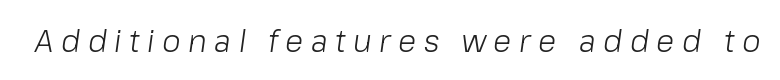
{"italic": "yes", "lean": "right", "slant_degrees": 8, "bold": "no", "weight": "light", "width": "normal", "stroke_contrast": "low", "x_height": "medium", "monospaced": "no", "underline": "no", "letter_spacing": "wide", "letter_spacing_em": 0.25, "glyph_px": 30}
